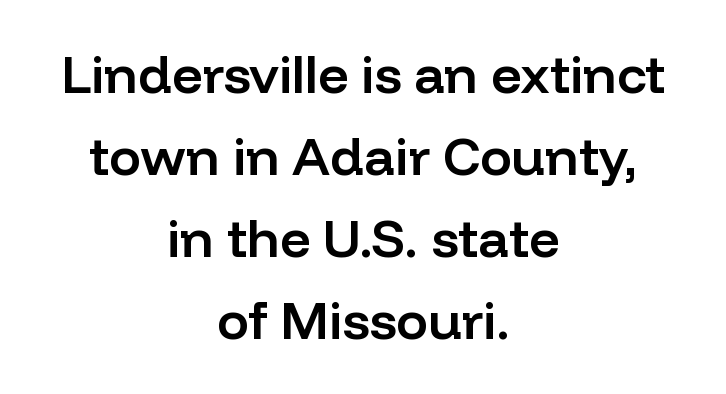
Q: Is the text bold? A: Semi-bold.
Q: Is the text italic (slanted)? A: No, it is upright.
Q: Is the typeface a serif or a sans-serif typeface? A: Sans-serif.
Q: Is the text underlined? A: No.
Q: How is the paragraph aligned? A: Centered.
Q: Is the spacing between letters normal or unusually wide? A: Normal.
Q: Is the spacing between lines tight, normal or loose? A: Normal.
Q: Width (condensed, normal, or wide)? A: Normal.
Q: Stroke contrast? A: Low.
Q: x-height? A: Medium.
Q: Monospaced? A: No.
